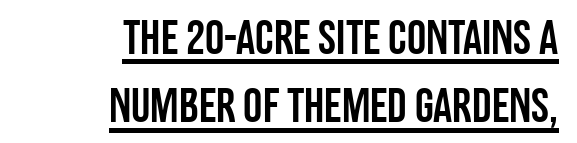
The rendering uses the underline text-decoration. Think of a printed novel: that variable character pitch is what you see here. The typeface chosen for these lines omits serifs. Teacher's note: observe the even right margin — that is flush-right alignment.
